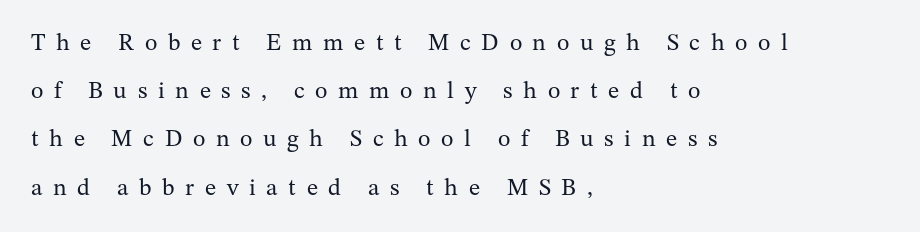
The image shows 24 px text type, upright; set left-aligned, loose line spacing (2.01x), unusually wide letter spacing (+0.44 em), not underlined.
